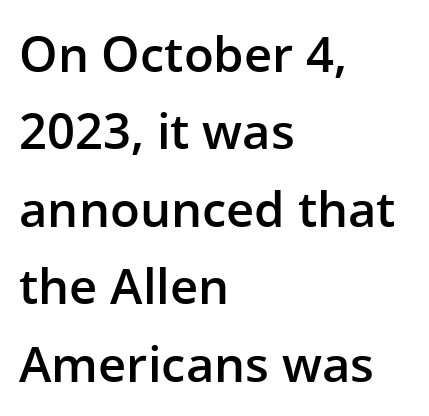
There is no visible air inserted between adjacent glyphs. It's the straight-up-and-down kind of type. Spacing verdict: proportional, widths tailored to each character. This rendering uses left alignment, leaving the right contour irregular. The passage shown is typeset with a sans-serif family.
